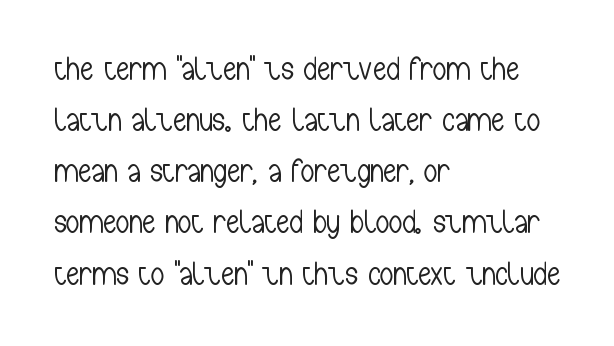
The image shows 33 px light, condensed sans-serif type, upright; set left-aligned, normal line spacing (1.55x), normal letter spacing, not underlined; low stroke contrast and a medium x-height.
